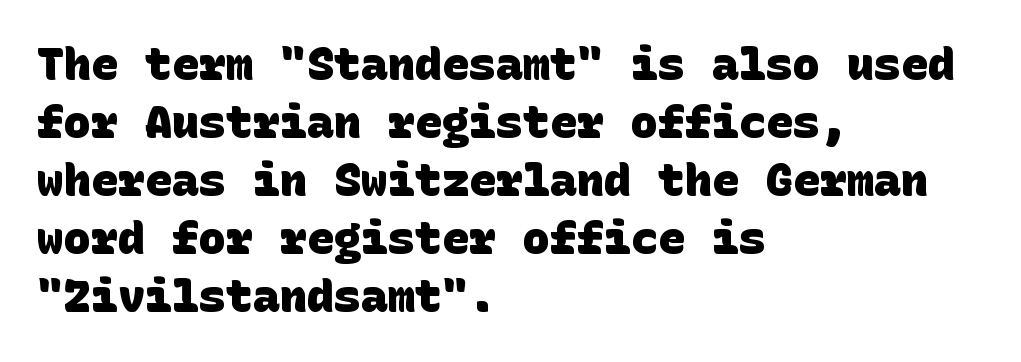
{"serif": "no", "bold": "yes", "weight": "heavy", "width": "normal", "stroke_contrast": "low", "x_height": "large", "underline": "no", "align": "left", "line_spacing": "normal", "line_spacing_ratio": 1.29, "letter_spacing": "normal", "letter_spacing_em": 0.0, "glyph_px": 45}
